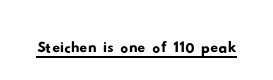
The image shows 39 px wide sans-serif type; set normal letter spacing, underlined; low stroke contrast and a small x-height.
